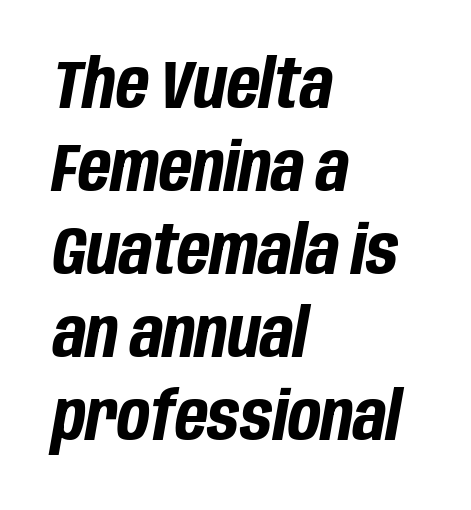
Q: Is the text bold? A: Yes.
Q: Is the text italic (slanted)? A: Yes, it leans right by about 10 degrees.
Q: Is the text underlined? A: No.
Q: How is the paragraph aligned? A: Left-aligned.
Q: Is the spacing between letters normal or unusually wide? A: Normal.
Q: Width (condensed, normal, or wide)? A: Condensed.
Q: Stroke contrast? A: Low.
Q: x-height? A: Large.
Q: Monospaced? A: No.
